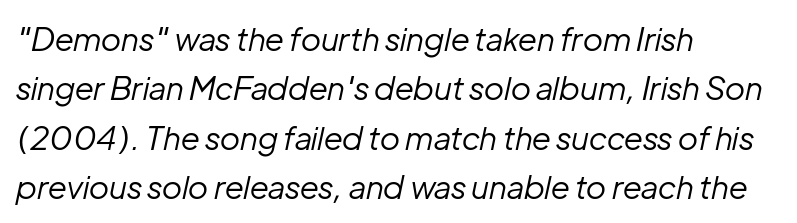
What stands out about the letter spacing? Nothing — it is the standard amount. The lettering tilts uniformly, giving the passage an italic look. Is there much room between lines? A standard amount, neither cramped nor airy. Unbolded letterforms with no extra heft. This sample has the flowing, uneven cadence of proportional lettering.
